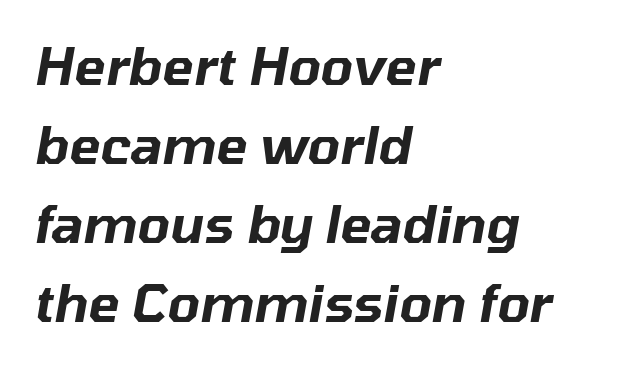
{"italic": "yes", "lean": "right", "slant_degrees": 10, "width": "normal", "stroke_contrast": "low", "x_height": "medium", "monospaced": "no", "underline": "no", "align": "left", "line_spacing": "normal", "line_spacing_ratio": 1.52, "letter_spacing": "normal", "letter_spacing_em": 0.0, "glyph_px": 52}
